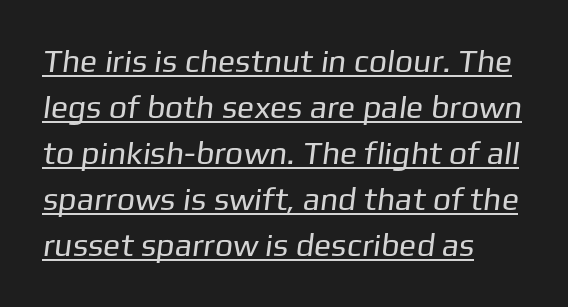
{"serif": "no", "bold": "no", "weight": "regular", "width": "normal", "stroke_contrast": "low", "x_height": "medium", "monospaced": "no", "underline": "yes", "align": "left", "line_spacing": "normal", "line_spacing_ratio": 1.44, "letter_spacing": "normal", "letter_spacing_em": 0.0, "glyph_px": 32}
